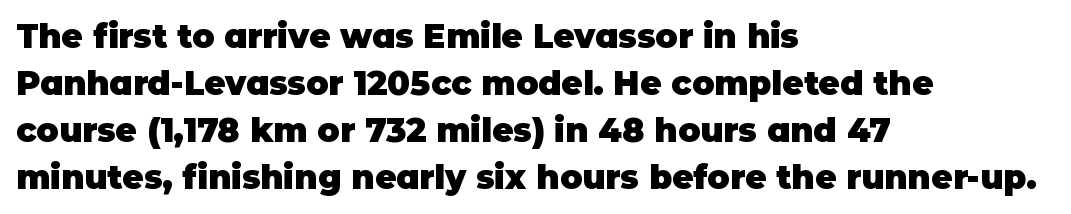
Spacing verdict: proportional, widths tailored to each character. Reading down the column, the eye jumps a familiar distance to each next line. Glyph-to-glyph distance matches everyday printed text. The paragraph shown leans on its left margin. Descender tails drop into unmarked territory. The font is running at its bold setting.
